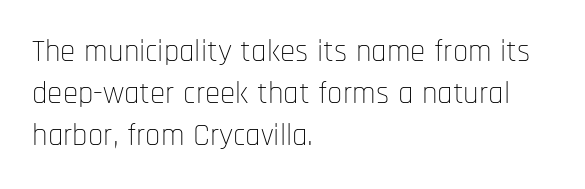
The characters display no serif detailing; their extremities are plain. These lines are rendered in a variable-pitch font. Short note: letters normally spaced. Is there much room between lines? A standard amount, neither cramped nor airy. These glyphs show unthickened strokes, regular width or finer.
